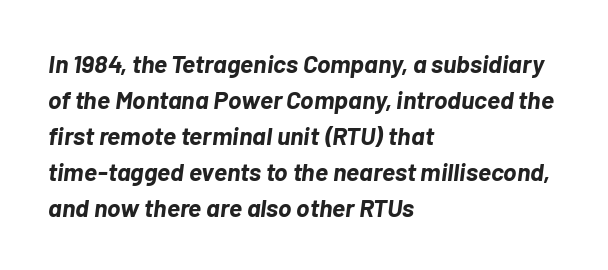
{"italic": "yes", "lean": "right", "slant_degrees": 7, "bold": "yes", "underline": "no", "align": "left", "line_spacing": "normal", "line_spacing_ratio": 1.44, "letter_spacing": "normal", "letter_spacing_em": 0.0, "glyph_px": 25}
